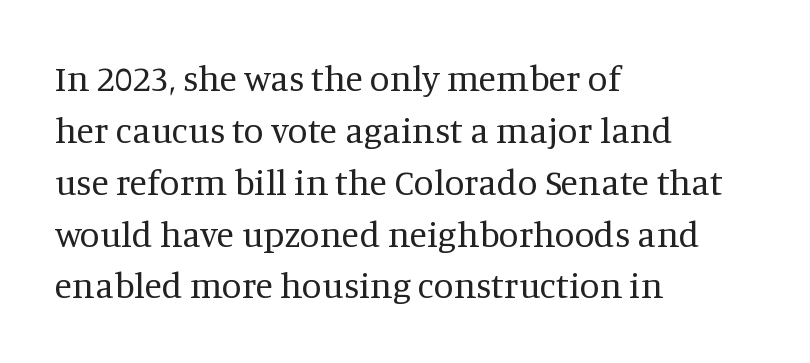
Q: Is the text bold? A: No.
Q: Is the text italic (slanted)? A: No, it is upright.
Q: Is the typeface a serif or a sans-serif typeface? A: Serif.
Q: Is the text underlined? A: No.
Q: How is the paragraph aligned? A: Left-aligned.
Q: Is the spacing between letters normal or unusually wide? A: Normal.
Q: Is the spacing between lines tight, normal or loose? A: Normal.
Q: Width (condensed, normal, or wide)? A: Normal.
Q: Stroke contrast? A: Medium.
Q: x-height? A: Large.
Q: Monospaced? A: No.
